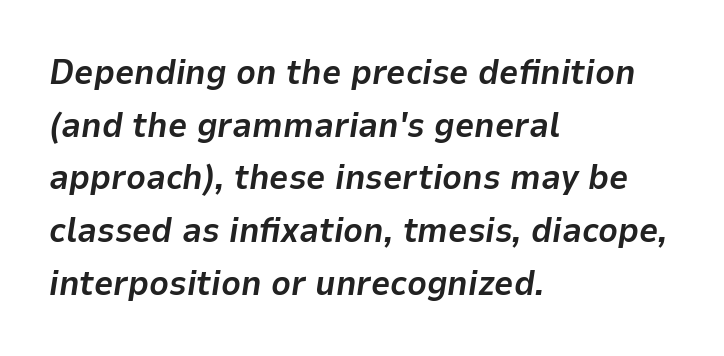
The image shows 34 px bold type, italic (leaning right); set left-aligned, normal line spacing (1.55x), normal letter spacing, not underlined; low stroke contrast and a medium x-height.
